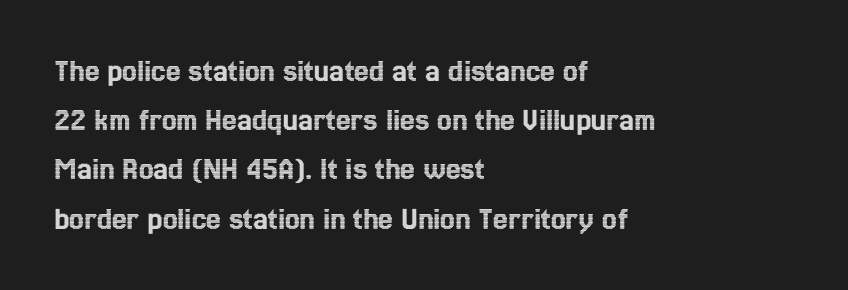
The image shows 33 px condensed type, upright; set left-aligned, normal line spacing (1.49x), normal letter spacing, not underlined; a medium x-height.
